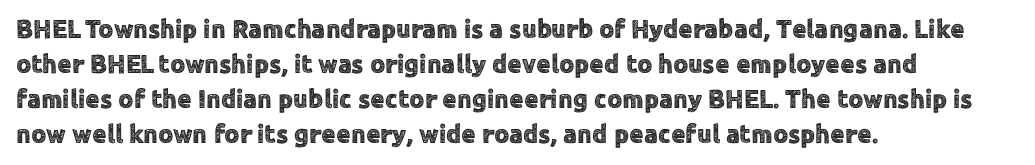
{"italic": "no", "underline": "no", "align": "left", "line_spacing": "normal", "line_spacing_ratio": 1.34, "letter_spacing": "normal", "letter_spacing_em": 0.0, "glyph_px": 26}
